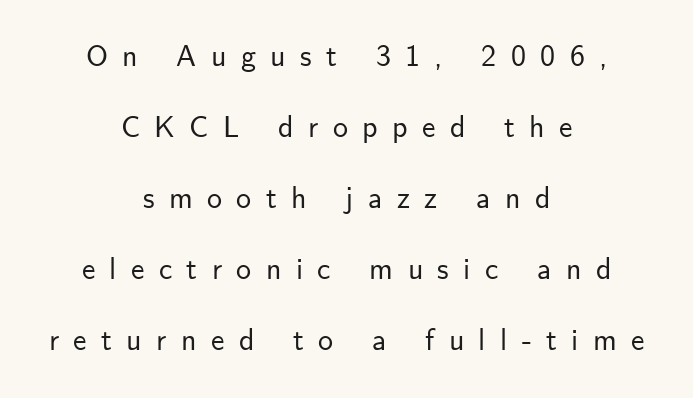
The image shows 30 px sans-serif type, upright; set centered, loose line spacing (2.37x), unusually wide letter spacing (+0.48 em), not underlined; low stroke contrast and a small x-height.
